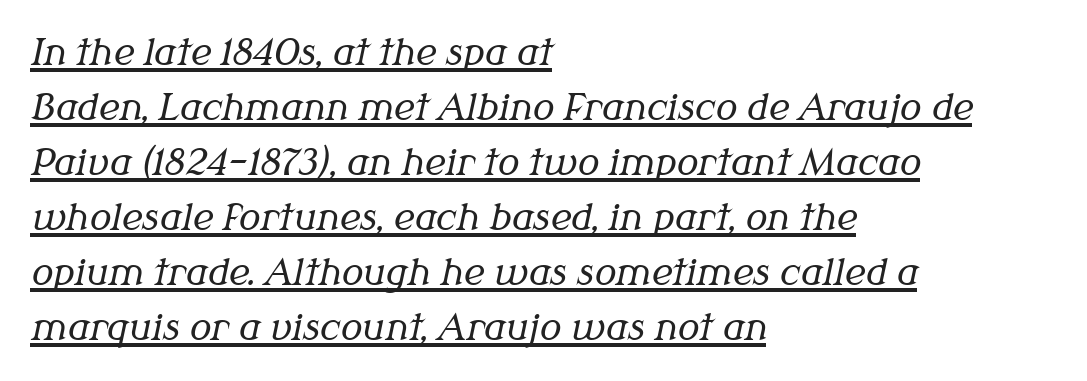
{"serif": "yes", "italic": "yes", "lean": "right", "slant_degrees": 12, "bold": "no", "weight": "regular", "width": "normal", "stroke_contrast": "medium", "x_height": "medium", "monospaced": "no", "underline": "yes", "align": "left", "line_spacing": "normal", "line_spacing_ratio": 1.53, "letter_spacing": "normal", "letter_spacing_em": 0.0, "glyph_px": 36}
